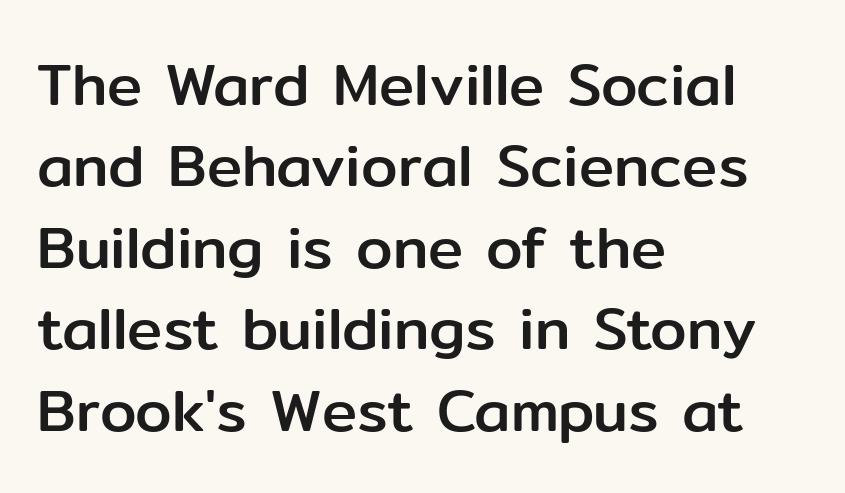
The image shows 59 px sans-serif type, upright; set left-aligned, normal line spacing (1.38x), normal letter spacing, not underlined; low stroke contrast and a medium x-height.
